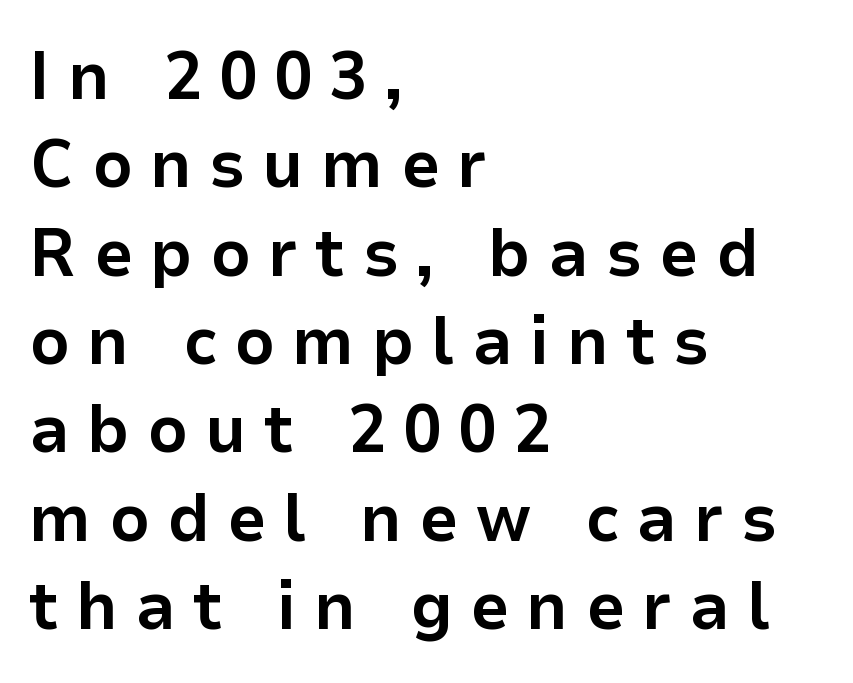
Q: Is the text bold? A: Yes.
Q: Is the text italic (slanted)? A: No, it is upright.
Q: Is the typeface a serif or a sans-serif typeface? A: Sans-serif.
Q: Is the text underlined? A: No.
Q: How is the paragraph aligned? A: Left-aligned.
Q: Is the spacing between letters normal or unusually wide? A: Unusually wide.
Q: Is the spacing between lines tight, normal or loose? A: Normal.
Q: Width (condensed, normal, or wide)? A: Normal.
Q: Stroke contrast? A: Low.
Q: x-height? A: Medium.
Q: Monospaced? A: No.
